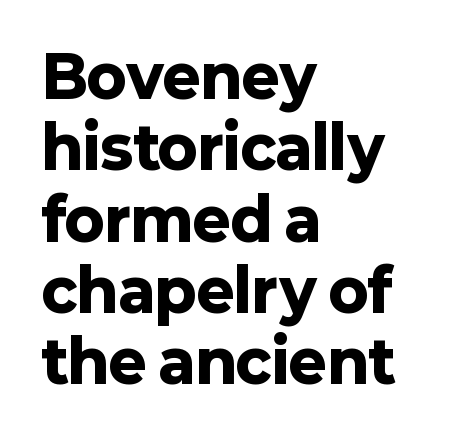
Q: Is the text bold? A: Yes.
Q: Is the text italic (slanted)? A: No, it is upright.
Q: Is the typeface a serif or a sans-serif typeface? A: Sans-serif.
Q: Is the text underlined? A: No.
Q: How is the paragraph aligned? A: Left-aligned.
Q: Is the spacing between letters normal or unusually wide? A: Normal.
Q: Width (condensed, normal, or wide)? A: Normal.
Q: Stroke contrast? A: Low.
Q: x-height? A: Medium.
Q: Monospaced? A: No.
